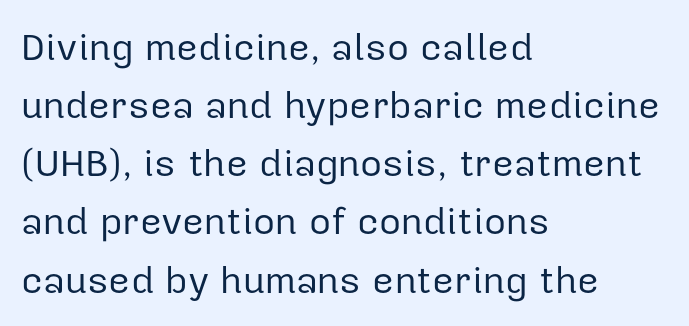
The lines in this sample share a left origin and differ only in where they stop. The face used here is a sans, in the tradition of grotesques and geometrics. This sample has the flowing, uneven cadence of proportional lettering. The strokes carry an ordinary text weight at most. The rows are spaced the way most documents space them.
